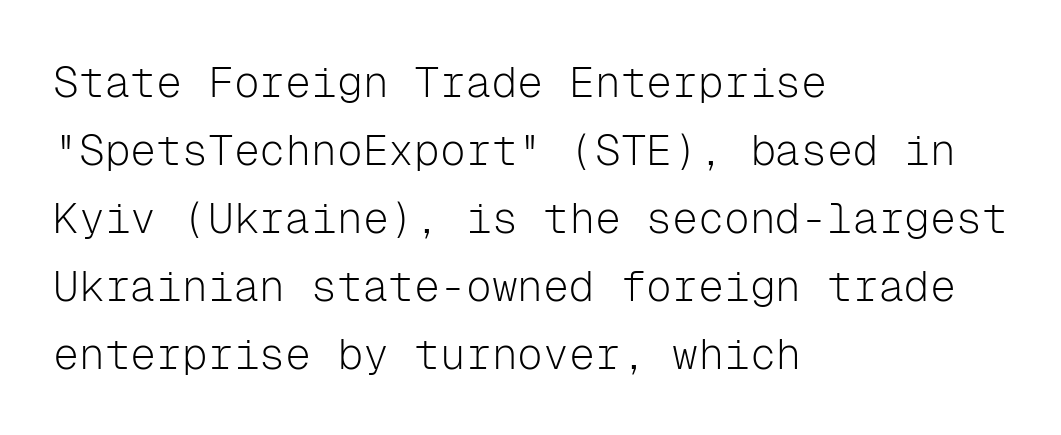
How are the letters spaced? Ordinarily, with no added tracking. Looks like terminal output: every glyph gets an equal slot. The letterforms sit at book weight or below. Does the leading feel generous? No, just average.
